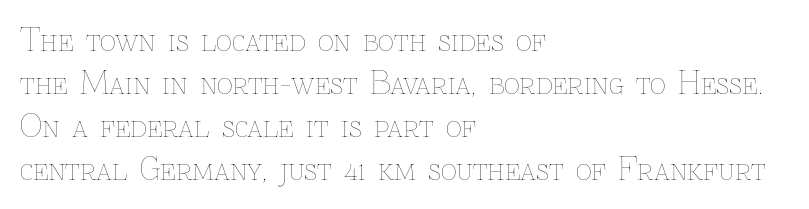
The rendering uses natural spacing where letterforms have individual widths. Notice how the stems are strictly vertical — no italics here. The setting favours the left margin, as ordinary paragraphs usually do. The vertical gap from one line to the next is medium. Any mark beneath the type? The region is blank.
